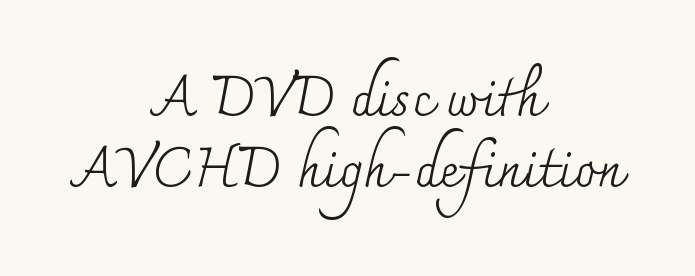
Q: Is the text bold? A: No.
Q: Is the text italic (slanted)? A: Yes.
Q: Is the typeface a serif or a sans-serif typeface? A: Serif.
Q: Is the text underlined? A: No.
Q: How is the paragraph aligned? A: Centered.
Q: Is the spacing between letters normal or unusually wide? A: Normal.
Q: Is the spacing between lines tight, normal or loose? A: Normal.
Q: Width (condensed, normal, or wide)? A: Normal.
Q: Stroke contrast? A: Medium.
Q: x-height? A: Small.
Q: Monospaced? A: No.
